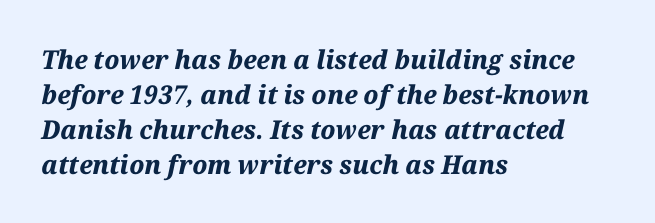
Q: Is the text bold? A: Yes.
Q: Is the text italic (slanted)? A: Yes, it leans right by about 12 degrees.
Q: Is the text underlined? A: No.
Q: How is the paragraph aligned? A: Left-aligned.
Q: Is the spacing between letters normal or unusually wide? A: Normal.
Q: Is the spacing between lines tight, normal or loose? A: Normal.
